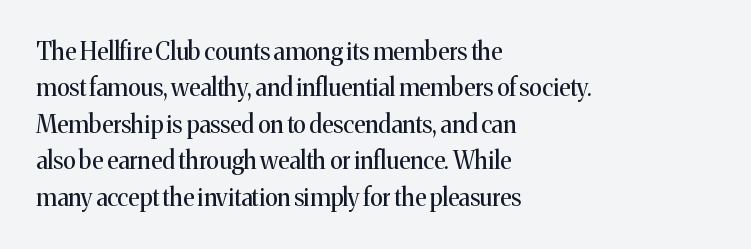
{"italic": "no", "bold": "no", "underline": "no", "align": "left", "line_spacing": "normal", "line_spacing_ratio": 1.52, "letter_spacing": "normal", "letter_spacing_em": 0.0, "glyph_px": 24}
